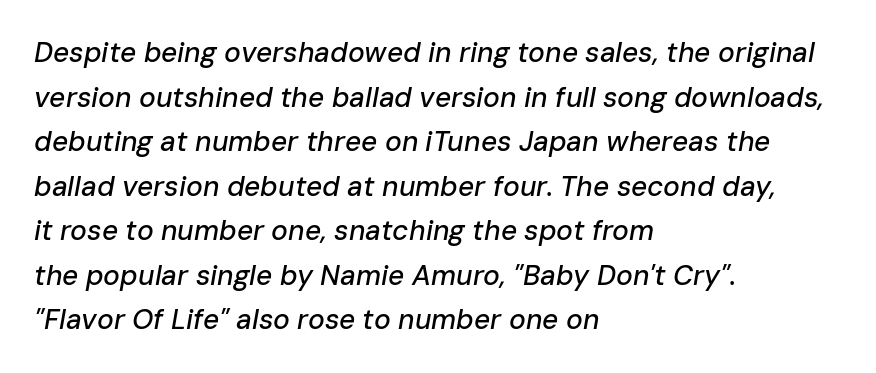
Q: Is the text italic (slanted)? A: Yes, it leans right by about 10 degrees.
Q: Is the text underlined? A: No.
Q: How is the paragraph aligned? A: Left-aligned.
Q: Is the spacing between letters normal or unusually wide? A: Normal.
Q: Is the spacing between lines tight, normal or loose? A: Normal.
Q: Width (condensed, normal, or wide)? A: Normal.
Q: Stroke contrast? A: Low.
Q: x-height? A: Medium.
Q: Monospaced? A: No.
